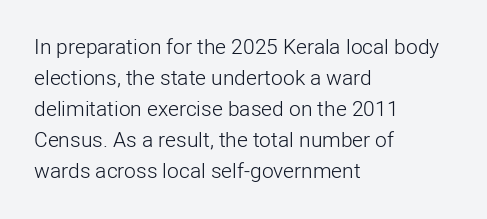
{"italic": "no", "bold": "no", "underline": "no", "align": "left", "line_spacing": "normal", "line_spacing_ratio": 1.48, "letter_spacing": "normal", "letter_spacing_em": 0.0, "glyph_px": 21}
